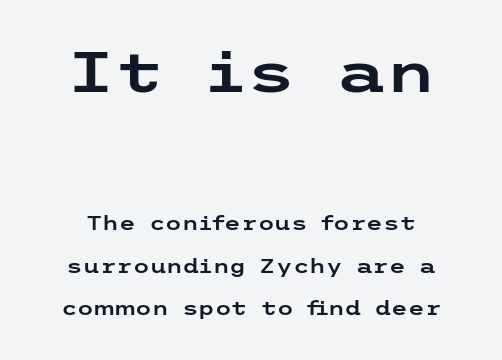
Q: Is the text italic (slanted)? A: No, it is upright.
Q: Is the typeface a serif or a sans-serif typeface? A: Sans-serif.
Q: Is the text underlined? A: No.
Q: Is the spacing between letters normal or unusually wide? A: Normal.
Q: Is the spacing between lines tight, normal or loose? A: Loose.
Q: Which block of text is set in a larger size, the first (top) or the second (bottom)? A: The first (top) one.
Q: Width (condensed, normal, or wide)? A: Wide.
Q: Stroke contrast? A: Low.
Q: x-height? A: Medium.
